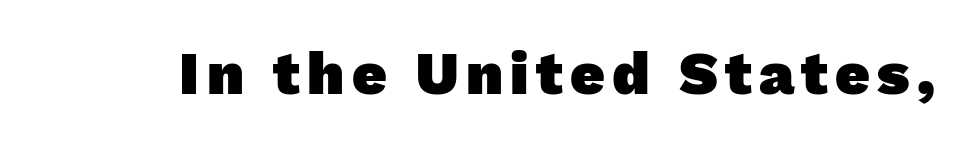
Is this a sans? Yes — the strokes have no serifs. Varying glyph widths throughout — classic text-font behaviour. Emphasis by weight is at full strength: bold. The foot of each line stays bare and open.
